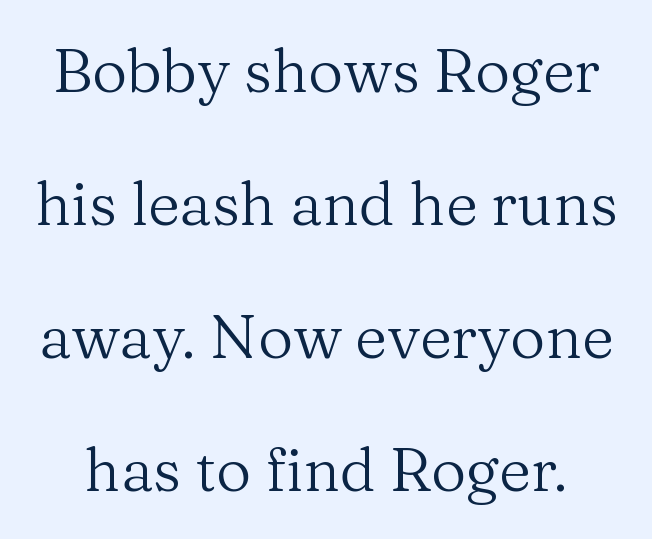
These lines were composed using upright roman letters. The rendering keeps characters at their native spacing. Note the varied advance widths — an 'i' is clearly narrower than an 'm'. The zone under the glyphs is completely vacant. Caption: face not bold, strokes unweighted.
